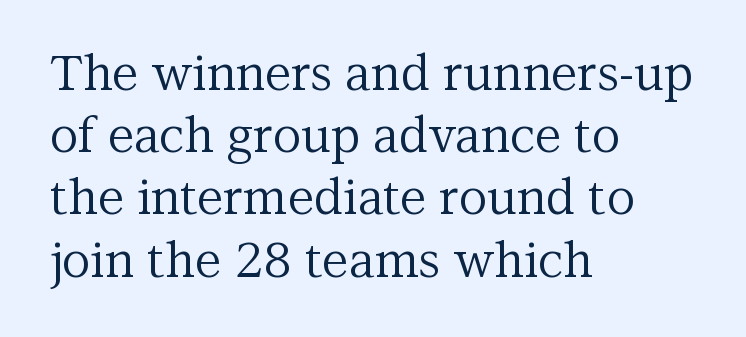
Q: Is the text bold? A: No.
Q: Is the text italic (slanted)? A: No, it is upright.
Q: Is the typeface a serif or a sans-serif typeface? A: Serif.
Q: Is the text underlined? A: No.
Q: How is the paragraph aligned? A: Left-aligned.
Q: Is the spacing between letters normal or unusually wide? A: Normal.
Q: Is the spacing between lines tight, normal or loose? A: Normal.
Q: Width (condensed, normal, or wide)? A: Normal.
Q: Stroke contrast? A: Medium.
Q: x-height? A: Medium.
Q: Monospaced? A: No.
